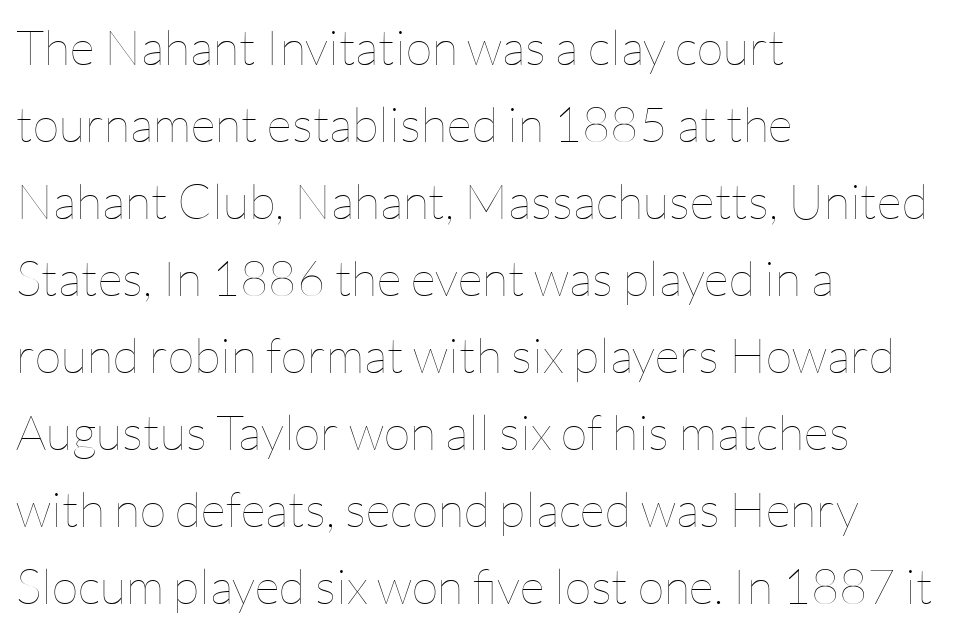
Only glyphs here, with clear space below each row. These lines stack with their left ends in a neat column. The passage shown stacks its lines at a standard gap. On a weight scale, this lands at 450 or below.
